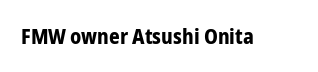
The image shows 21 px bold type, upright; set normal letter spacing, not underlined.
